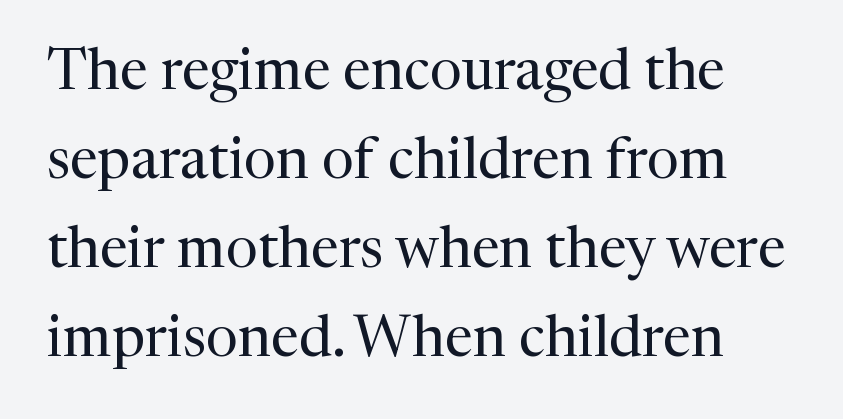
The image shows 57 px regular-weight serif type, upright; set normal line spacing (1.56x), normal letter spacing, not underlined; medium stroke contrast and a medium x-height.
